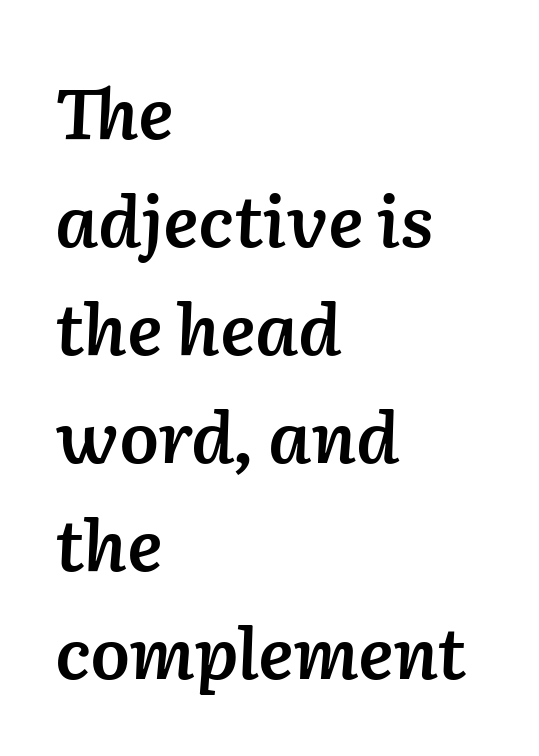
{"italic": "yes", "lean": "right", "slant_degrees": 2, "bold": "semi", "weight": "semibold", "width": "normal", "stroke_contrast": "low", "x_height": "medium", "monospaced": "no", "underline": "no", "align": "left", "line_spacing": "normal", "line_spacing_ratio": 1.52, "letter_spacing": "normal", "letter_spacing_em": 0.0, "glyph_px": 71}
